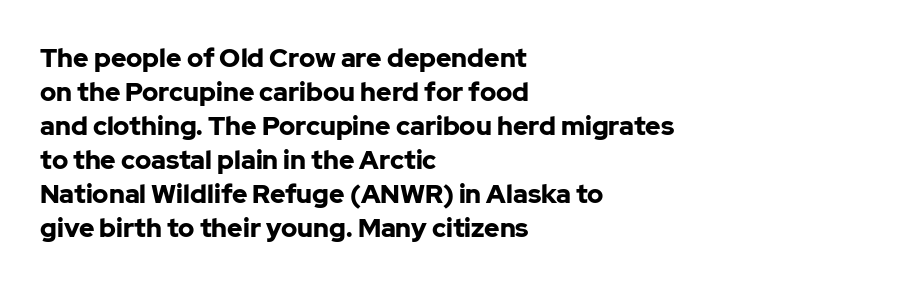
The image shows 26 px bold type, upright; set left-aligned, normal line spacing (1.31x), normal letter spacing, not underlined.
